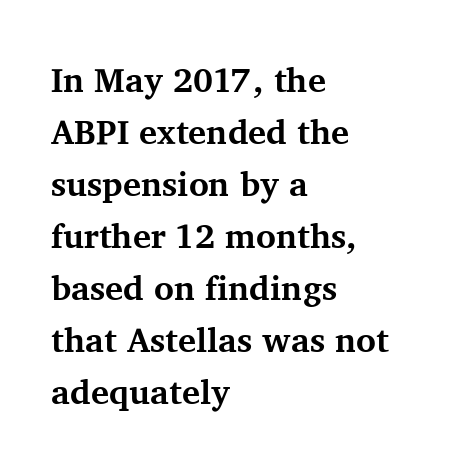
The image shows 34 px bold serif type, upright; set left-aligned, normal line spacing (1.53x), normal letter spacing, not underlined; medium stroke contrast and a medium x-height.
